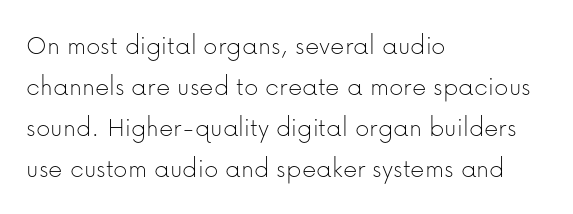
The block of text has a typical density, with ordinary space between rows. Nobody drew a line under any word here. Short and long lines alike share a common starting point at left. This sample uses an upright cut, with every glyph sitting square on the baseline. You could call the tracking neutral — neither tight nor loose.
